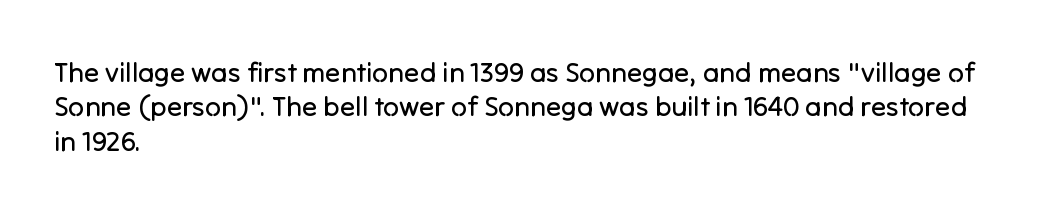
The line texture is even and compact thanks to regular tracking. Is the type heavy? It reads as light-to-regular instead. The typography opts for an upright posture over an oblique one. The foot of each line stays bare and open. The lines are quadded left. Think of a printed novel: that variable character pitch is what you see here.
